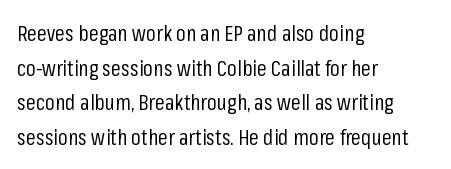
Which margin do the lines hug? The left one — the right edge is uneven. This is roman type, the default non-slanted kind. Summary of vertical rhythm: regular, with standard interline spacing. These glyphs show unthickened strokes, regular width or finer. The rendering keeps characters at their native spacing. The gap between lines stays unmarked.
